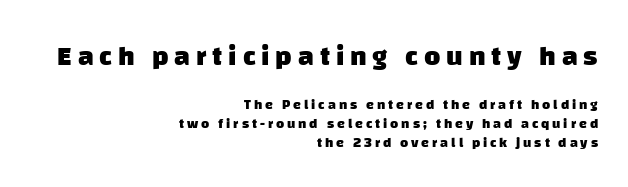
{"serif": "no", "bold": "yes", "weight": "heavy", "width": "normal", "stroke_contrast": "low", "x_height": "large", "monospaced": "no", "underline": "no", "align": "right", "line_spacing": "normal", "line_spacing_ratio": 1.37, "letter_spacing": "wide", "letter_spacing_em": 0.21, "larger_block": "first", "size_ratio": 2.0, "glyph_px": 28}
